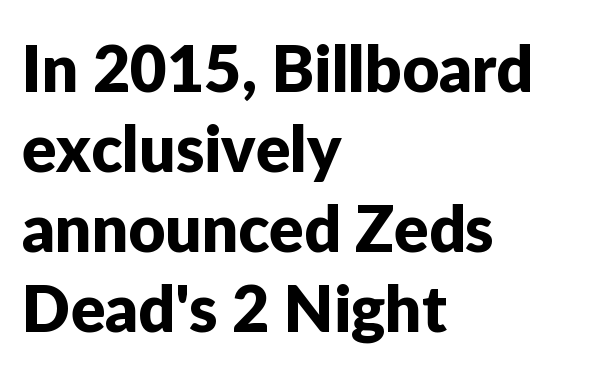
Q: Is the text italic (slanted)? A: No, it is upright.
Q: Is the typeface a serif or a sans-serif typeface? A: Sans-serif.
Q: Is the text underlined? A: No.
Q: How is the paragraph aligned? A: Left-aligned.
Q: Is the spacing between letters normal or unusually wide? A: Normal.
Q: Is the spacing between lines tight, normal or loose? A: Normal.
Q: Width (condensed, normal, or wide)? A: Normal.
Q: Stroke contrast? A: Low.
Q: x-height? A: Medium.
Q: Monospaced? A: No.
